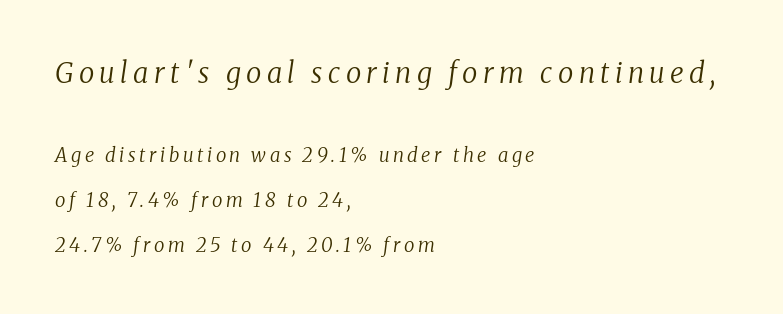
Q: Is the text bold? A: No.
Q: Is the text italic (slanted)? A: Yes, it leans right by about 8 degrees.
Q: Is the typeface a serif or a sans-serif typeface? A: Serif.
Q: Is the text underlined? A: No.
Q: How is the paragraph aligned? A: Left-aligned.
Q: Is the spacing between lines tight, normal or loose? A: Loose.
Q: Which block of text is set in a larger size, the first (top) or the second (bottom)? A: The first (top) one.
Q: Width (condensed, normal, or wide)? A: Normal.
Q: Stroke contrast? A: Low.
Q: x-height? A: Medium.
Q: Monospaced? A: No.
